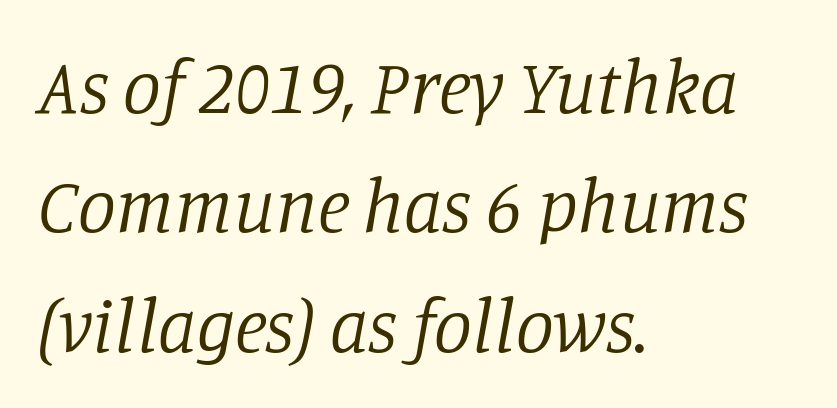
You can tell it's italic because the verticals aren't actually vertical. Inter-character spacing is left at the font's built-in metrics. The face used here is proportionally spaced, like ordinary book or web type. Horizontal bands of white between lines are of average thickness. Rule under the text: the space is simply empty. Nothing heavy about these letters — not bold at all.
